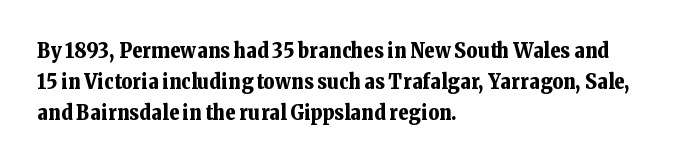
{"italic": "no", "bold": "yes", "underline": "no", "align": "left", "line_spacing": "normal", "line_spacing_ratio": 1.48, "letter_spacing": "normal", "letter_spacing_em": 0.0, "glyph_px": 21}
